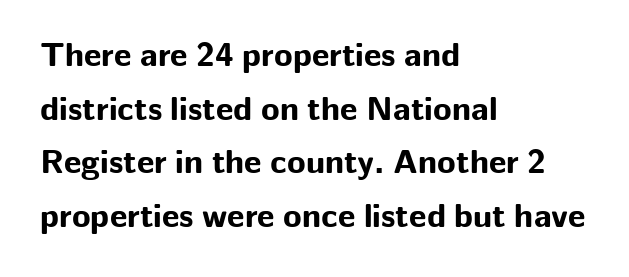
{"serif": "no", "italic": "no", "bold": "yes", "weight": "bold", "width": "normal", "stroke_contrast": "low", "x_height": "medium", "monospaced": "no", "underline": "no", "align": "left", "line_spacing": "normal", "line_spacing_ratio": 1.58, "letter_spacing": "normal", "letter_spacing_em": 0.0, "glyph_px": 34}
